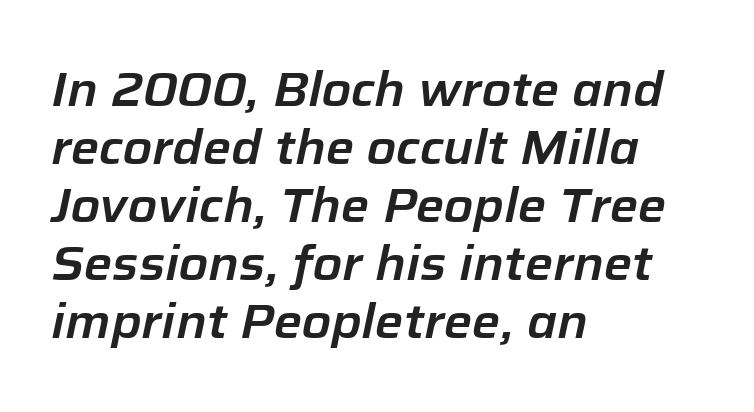
The image shows 48 px text type, italic (leaning right); set left-aligned, line spacing 1.21x, normal letter spacing, not underlined; low stroke contrast and a medium x-height.
